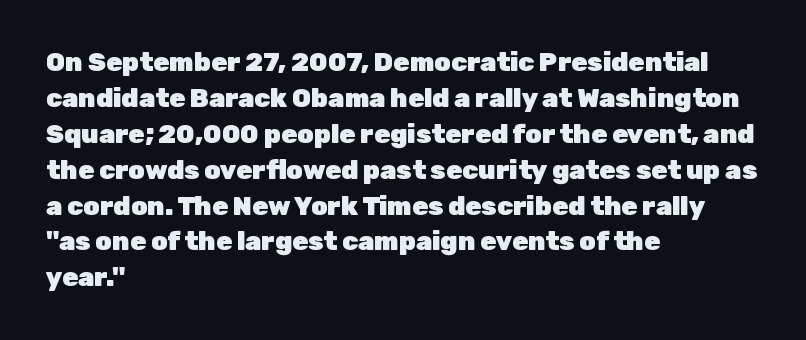
{"italic": "no", "bold": "yes", "underline": "no", "align": "left", "line_spacing": "normal", "line_spacing_ratio": 1.38, "letter_spacing": "normal", "letter_spacing_em": 0.0, "glyph_px": 26}
